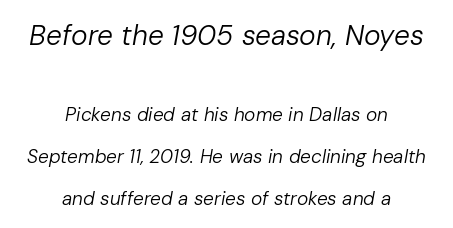
Bare-footed words on every line. Weight: not bold — regular or lighter. Style check: oblique. Here the designer chose a conventional face with non-uniform glyph widths. Default kerning and tracking; the words read as compact shapes.
